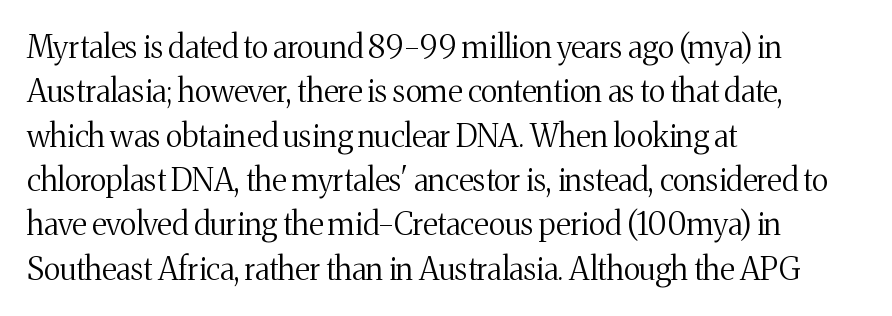
There is no visible air inserted between adjacent glyphs. Varying glyph widths throughout — classic text-font behaviour. These lines are set flush left with a ragged right edge. Stem width sits at or under what a default text font uses. Quick note: not italic, upright.
